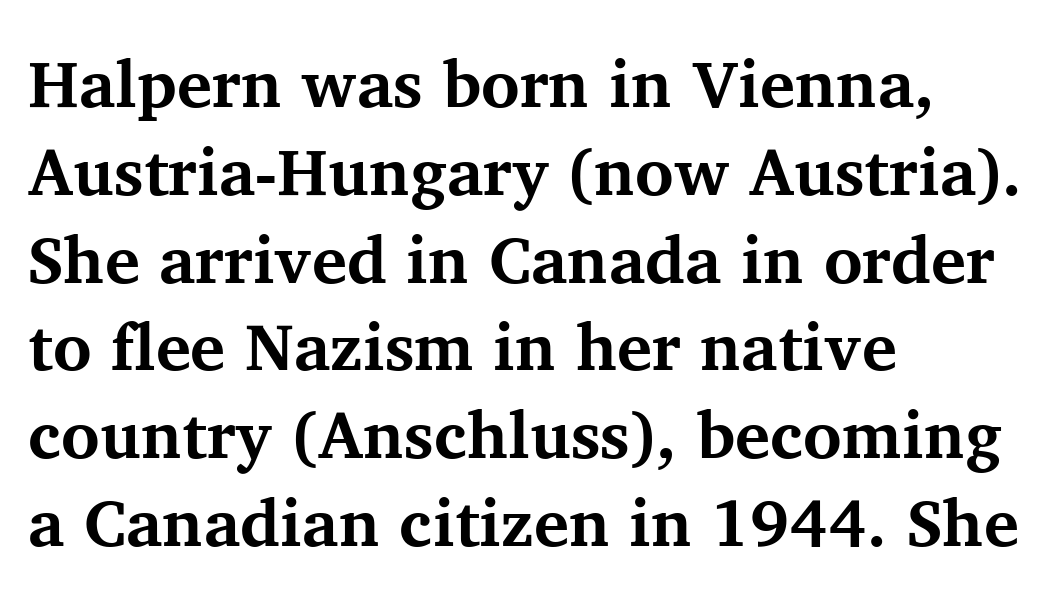
{"serif": "yes", "italic": "no", "bold": "yes", "weight": "bold", "width": "normal", "stroke_contrast": "medium", "x_height": "medium", "monospaced": "no", "underline": "no", "align": "left", "line_spacing": "normal", "line_spacing_ratio": 1.33, "letter_spacing": "normal", "letter_spacing_em": 0.0, "glyph_px": 66}
